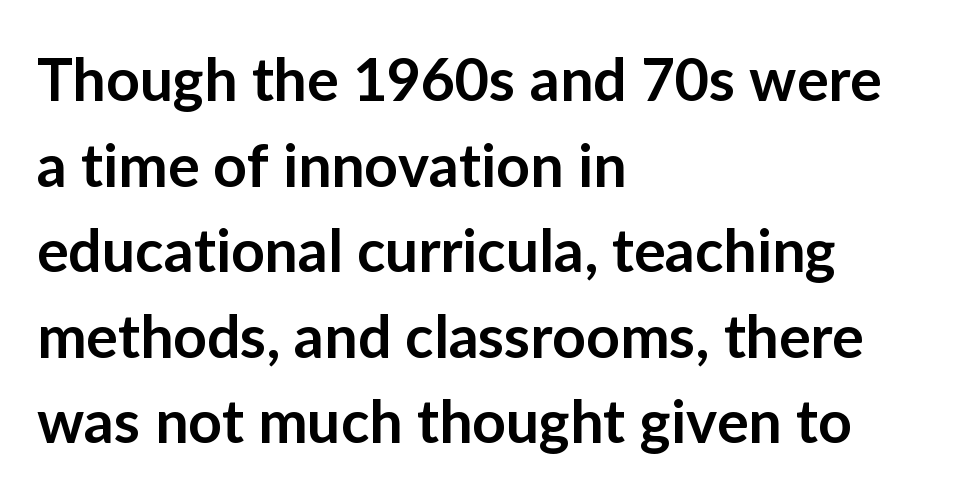
The image shows 59 px semibold sans-serif type, upright; set left-aligned, normal line spacing (1.45x), normal letter spacing, not underlined; low stroke contrast and a medium x-height.
